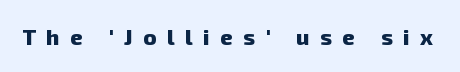
The image shows 22 px bold type; set unusually wide letter spacing (+0.48 em), not underlined.
